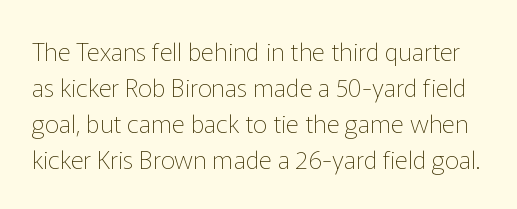
The image shows 25 px text type, upright; set normal line spacing (1.44x), normal letter spacing, not underlined.
